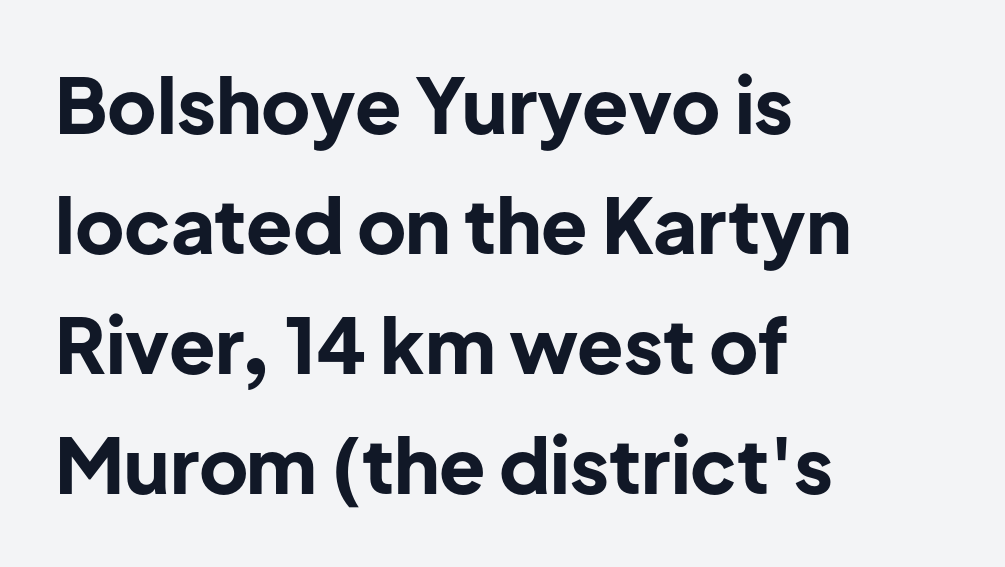
Q: Is the text bold? A: Yes.
Q: Is the text italic (slanted)? A: No, it is upright.
Q: Is the typeface a serif or a sans-serif typeface? A: Sans-serif.
Q: Is the text underlined? A: No.
Q: How is the paragraph aligned? A: Left-aligned.
Q: Is the spacing between letters normal or unusually wide? A: Normal.
Q: Is the spacing between lines tight, normal or loose? A: Normal.
Q: Width (condensed, normal, or wide)? A: Normal.
Q: Stroke contrast? A: Low.
Q: x-height? A: Medium.
Q: Monospaced? A: No.
